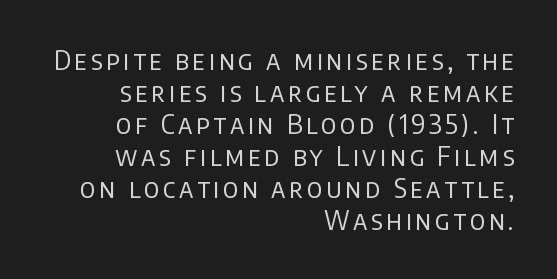
{"italic": "no", "bold": "no", "underline": "no", "align": "right", "line_spacing_ratio": 1.23, "glyph_px": 26}
